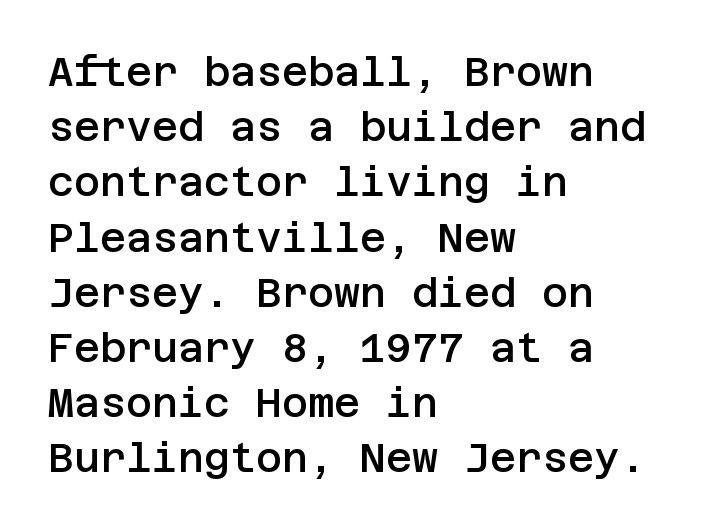
The paragraph shown leans on its left margin. Baseline-to-baseline distance is the conventional proportion of letter height. The letterforms sit shoulder to shoulder at normal distance. The space directly below the letters is spotless. The axis of the letterforms is exactly vertical.
